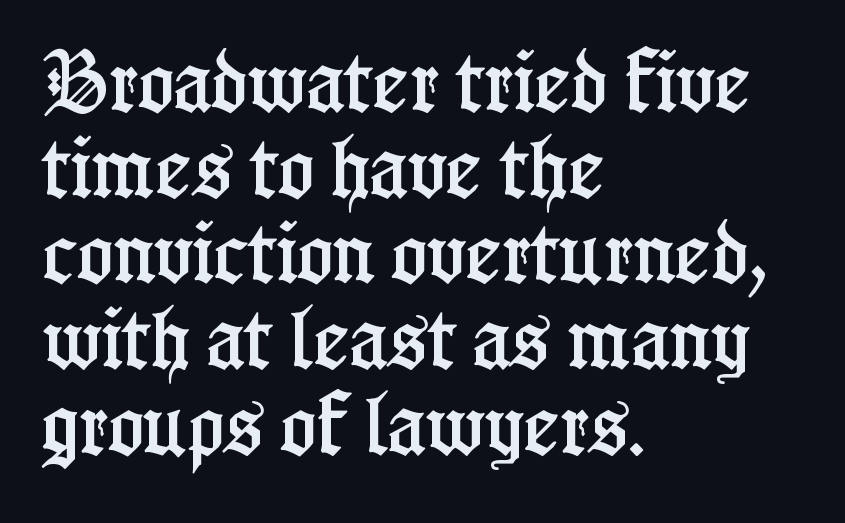
Q: Is the text italic (slanted)? A: No, it is upright.
Q: Is the typeface a serif or a sans-serif typeface? A: Serif.
Q: Is the text underlined? A: No.
Q: How is the paragraph aligned? A: Left-aligned.
Q: Is the spacing between letters normal or unusually wide? A: Normal.
Q: Is the spacing between lines tight, normal or loose? A: Normal.
Q: Width (condensed, normal, or wide)? A: Condensed.
Q: Stroke contrast? A: Low.
Q: x-height? A: Medium.
Q: Monospaced? A: No.
